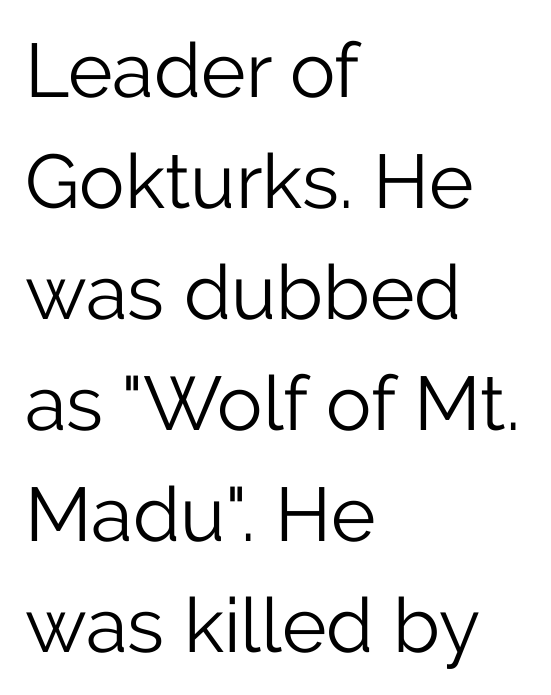
{"serif": "no", "italic": "no", "bold": "no", "weight": "light", "width": "normal", "stroke_contrast": "low", "x_height": "medium", "monospaced": "no", "underline": "no", "align": "left", "line_spacing": "normal", "line_spacing_ratio": 1.46, "letter_spacing": "normal", "letter_spacing_em": 0.0, "glyph_px": 76}
